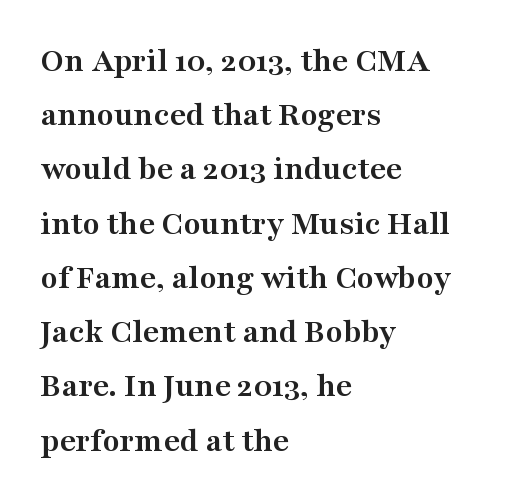
Q: Is the text bold? A: Yes.
Q: Is the text italic (slanted)? A: No, it is upright.
Q: Is the typeface a serif or a sans-serif typeface? A: Serif.
Q: Is the text underlined? A: No.
Q: How is the paragraph aligned? A: Left-aligned.
Q: Is the spacing between letters normal or unusually wide? A: Normal.
Q: Is the spacing between lines tight, normal or loose? A: Normal.
Q: Width (condensed, normal, or wide)? A: Wide.
Q: Stroke contrast? A: Medium.
Q: x-height? A: Medium.
Q: Monospaced? A: No.
